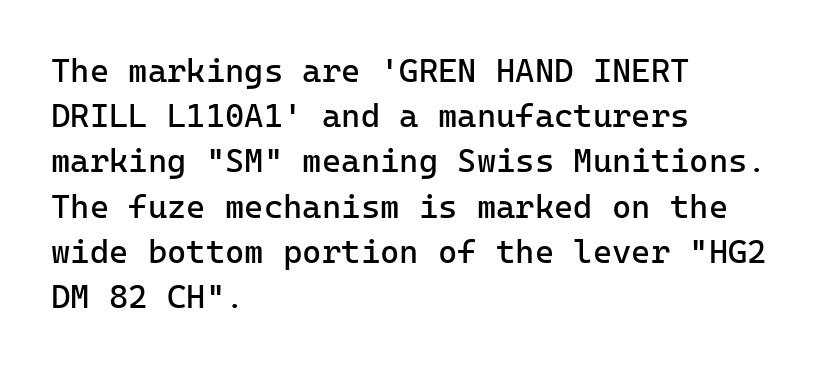
Every character sits straight up, as roman type does. The face looks like a standard text weight, possibly lighter. Short note: letters normally spaced. Note: no serifs on the glyphs.
